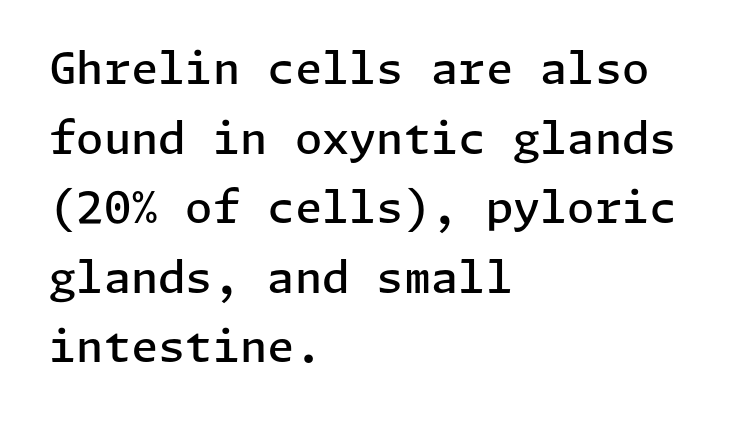
{"serif": "no", "italic": "no", "bold": "semi", "weight": "semibold", "width": "normal", "stroke_contrast": "low", "x_height": "medium", "underline": "no", "align": "left", "line_spacing": "normal", "line_spacing_ratio": 1.58, "letter_spacing": "normal", "letter_spacing_em": 0.0, "glyph_px": 44}
